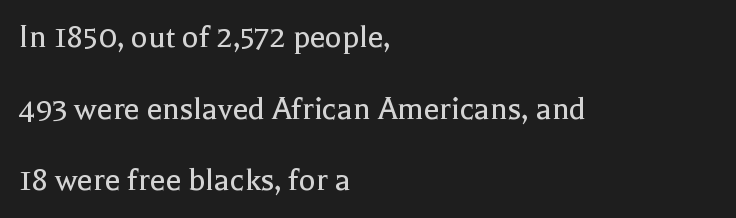
Q: Is the text bold? A: No.
Q: Is the text italic (slanted)? A: No, it is upright.
Q: Is the typeface a serif or a sans-serif typeface? A: Serif.
Q: Is the text underlined? A: No.
Q: How is the paragraph aligned? A: Left-aligned.
Q: Is the spacing between letters normal or unusually wide? A: Normal.
Q: Is the spacing between lines tight, normal or loose? A: Loose.
Q: Width (condensed, normal, or wide)? A: Normal.
Q: x-height? A: Medium.
Q: Monospaced? A: No.
